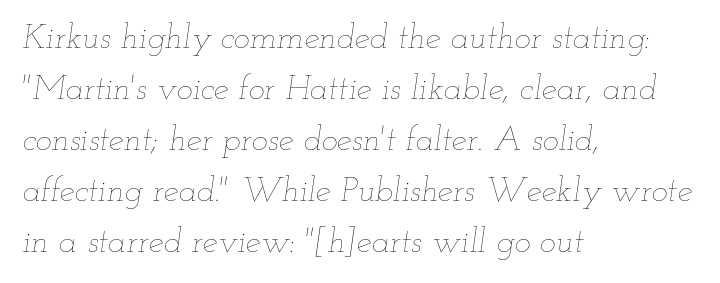
The image shows 34 px thin, wide type, italic (leaning right); set left-aligned, normal line spacing (1.5x), normal letter spacing, not underlined; low stroke contrast and a small x-height.
